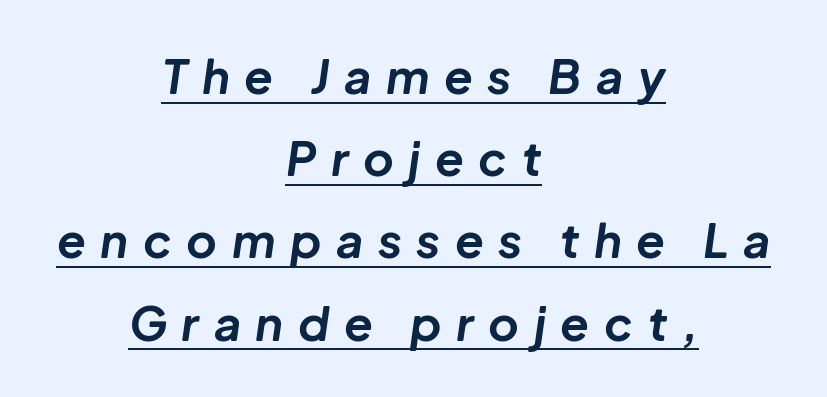
{"italic": "yes", "lean": "right", "slant_degrees": 8, "bold": "yes", "weight": "bold", "width": "normal", "stroke_contrast": "low", "x_height": "medium", "monospaced": "no", "underline": "yes", "align": "center", "line_spacing_ratio": 1.75, "letter_spacing": "wide", "letter_spacing_em": 0.31, "glyph_px": 47}
